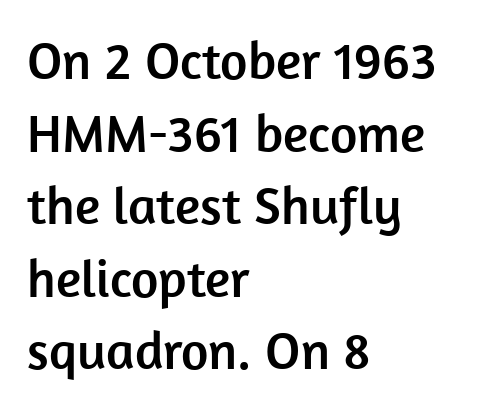
The image shows 53 px sans-serif type, upright; set left-aligned, normal line spacing (1.37x), normal letter spacing, not underlined; low stroke contrast and a medium x-height.
